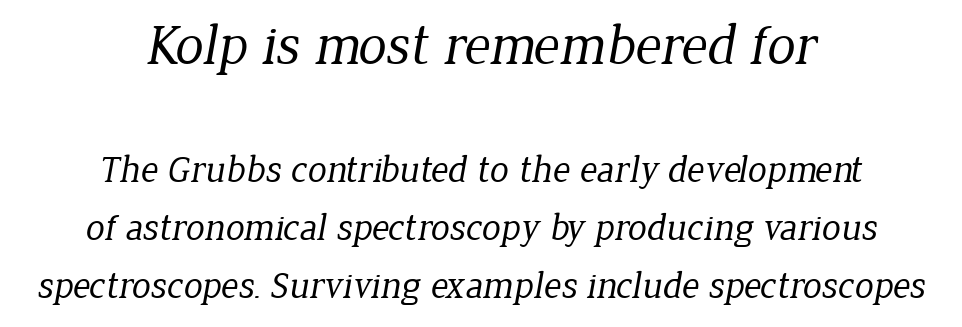
{"serif": "yes", "bold": "no", "weight": "regular", "width": "normal", "stroke_contrast": "low", "x_height": "medium", "monospaced": "no", "underline": "no", "align": "center", "line_spacing": "normal", "line_spacing_ratio": 1.53, "letter_spacing": "normal", "letter_spacing_em": 0.0, "larger_block": "first", "size_ratio": 1.5, "glyph_px": 57}
